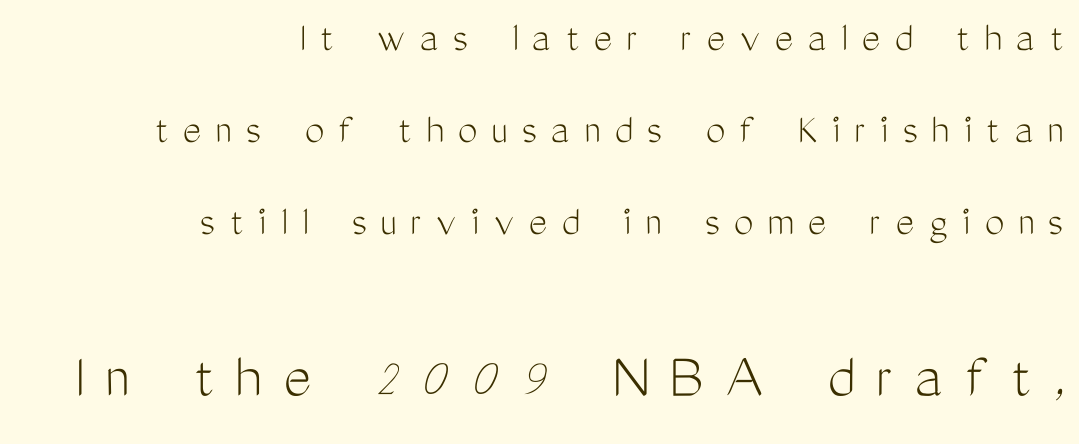
Q: Is the text bold? A: No.
Q: Is the text italic (slanted)? A: No, it is upright.
Q: Is the typeface a serif or a sans-serif typeface? A: Sans-serif.
Q: Is the text underlined? A: No.
Q: How is the paragraph aligned? A: Right-aligned.
Q: Is the spacing between letters normal or unusually wide? A: Unusually wide.
Q: Is the spacing between lines tight, normal or loose? A: Loose.
Q: Which block of text is set in a larger size, the first (top) or the second (bottom)? A: The second (bottom) one.
Q: Width (condensed, normal, or wide)? A: Condensed.
Q: Stroke contrast? A: Medium.
Q: x-height? A: Medium.
Q: Monospaced? A: No.
